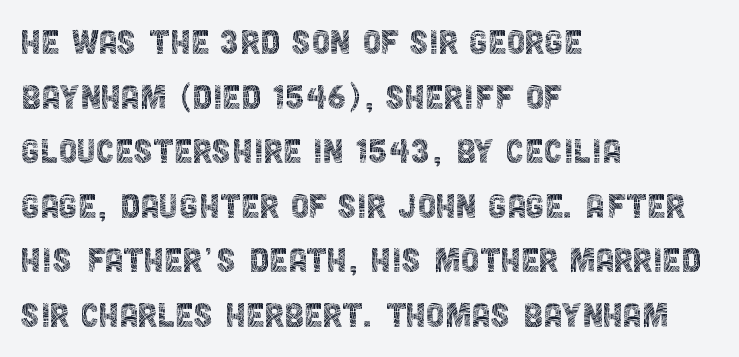
{"serif": "no", "italic": "no", "bold": "no", "weight": "thin", "width": "condensed", "x_height": "large", "monospaced": "no", "underline": "no", "align": "left", "line_spacing": "normal", "line_spacing_ratio": 1.3, "letter_spacing": "normal", "letter_spacing_em": 0.0, "glyph_px": 42}
